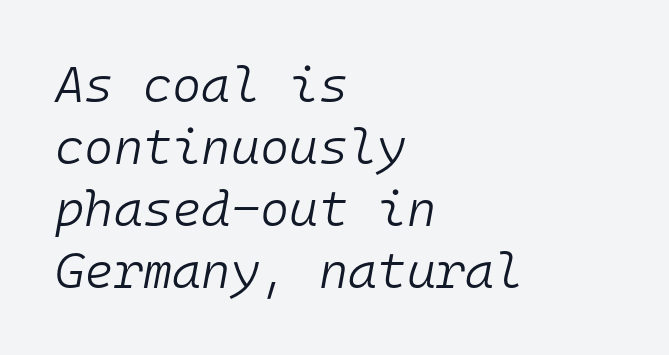
{"italic": "yes", "lean": "right", "slant_degrees": 10, "bold": "no", "weight": "light", "width": "normal", "stroke_contrast": "low", "x_height": "medium", "monospaced": "yes", "underline": "no", "align": "left", "line_spacing_ratio": 1.24, "letter_spacing": "normal", "letter_spacing_em": 0.0, "glyph_px": 50}
